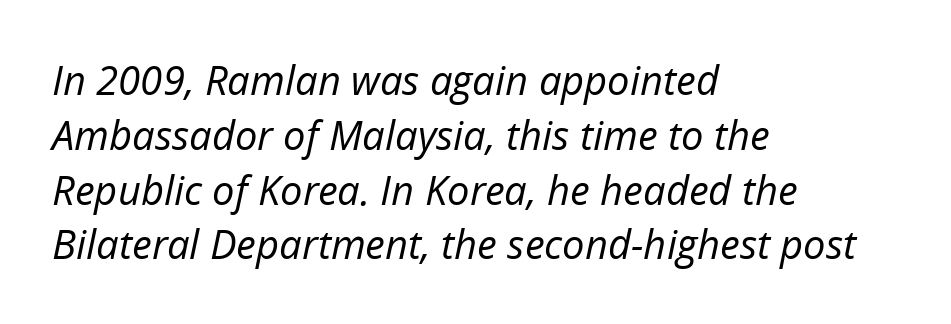
The image shows 40 px regular-weight type, italic (leaning right); set left-aligned, normal line spacing (1.37x), normal letter spacing, not underlined; low stroke contrast and a medium x-height.
